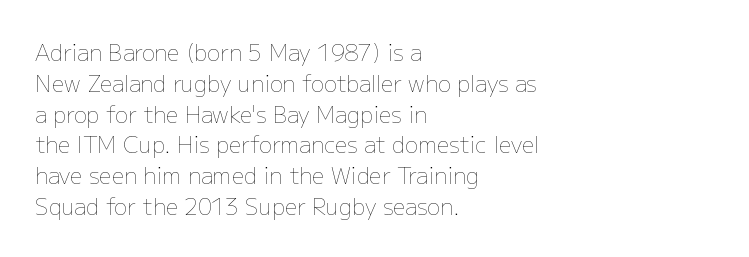
The image shows 22 px text type, upright; set left-aligned, normal line spacing (1.4x), normal letter spacing, not underlined.
